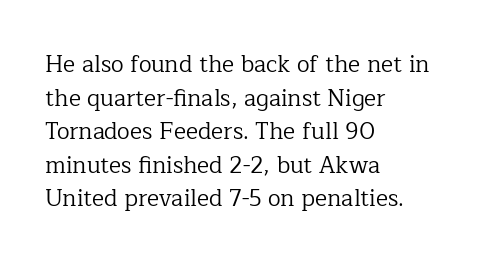
{"italic": "no", "bold": "no", "underline": "no", "align": "left", "line_spacing": "normal", "line_spacing_ratio": 1.46, "letter_spacing": "normal", "letter_spacing_em": 0.0, "glyph_px": 23}
